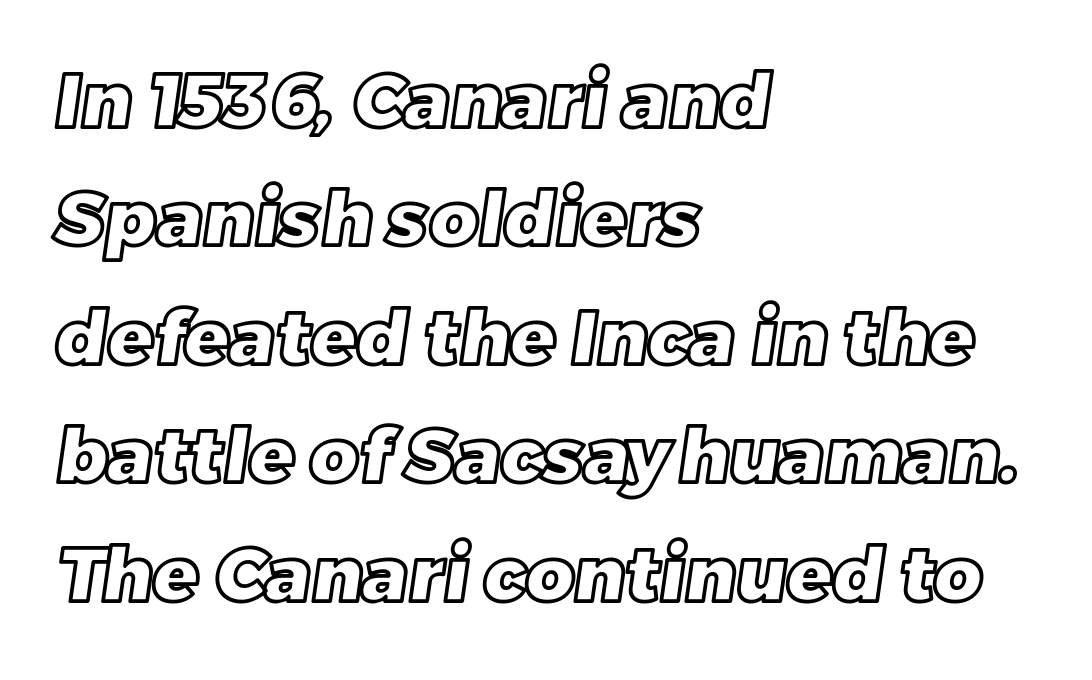
A typesetter would call this proportional, since set widths differ per character. Notice how the passage keeps a crisp vertical edge on the left only. The line-height multiplier appears to be the usual default. There is no visible air inserted between adjacent glyphs. Glance below the letters and you will spot only blank space.
